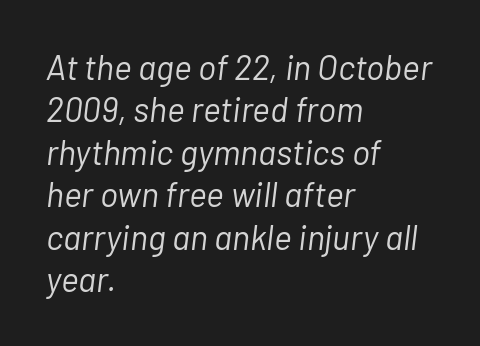
{"italic": "yes", "lean": "right", "slant_degrees": 7, "bold": "no", "weight": "light", "width": "normal", "stroke_contrast": "low", "x_height": "medium", "monospaced": "no", "underline": "no", "align": "left", "line_spacing": "normal", "line_spacing_ratio": 1.25, "letter_spacing": "normal", "letter_spacing_em": 0.0, "glyph_px": 34}
